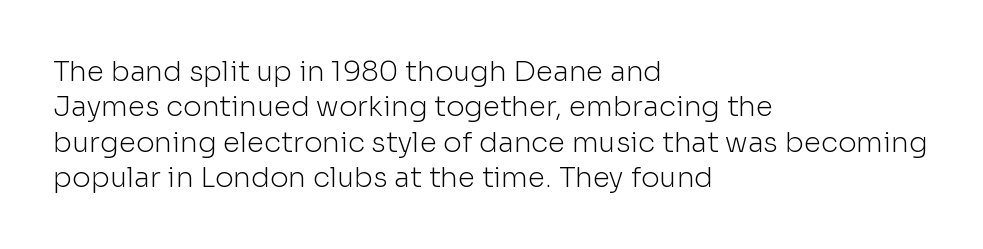
Spacing between characters is what you'd get straight out of the box. This block has exactly the height ordinary leading produces. The letterforms sit at book weight or below. Posture: upright roman. The rendering uses natural spacing where letterforms have individual widths. Quick note: underline off.
